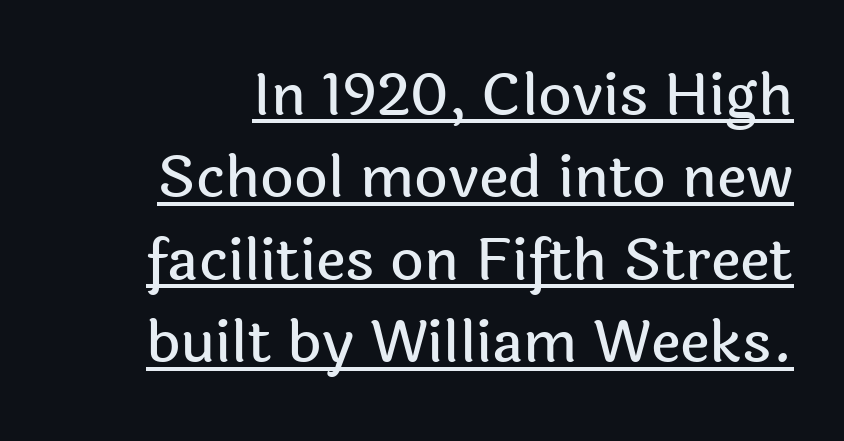
Q: Is the text italic (slanted)? A: No, it is upright.
Q: Is the typeface a serif or a sans-serif typeface? A: Sans-serif.
Q: Is the text underlined? A: Yes.
Q: Is the spacing between letters normal or unusually wide? A: Normal.
Q: Is the spacing between lines tight, normal or loose? A: Normal.
Q: Width (condensed, normal, or wide)? A: Normal.
Q: x-height? A: Medium.
Q: Monospaced? A: No.
